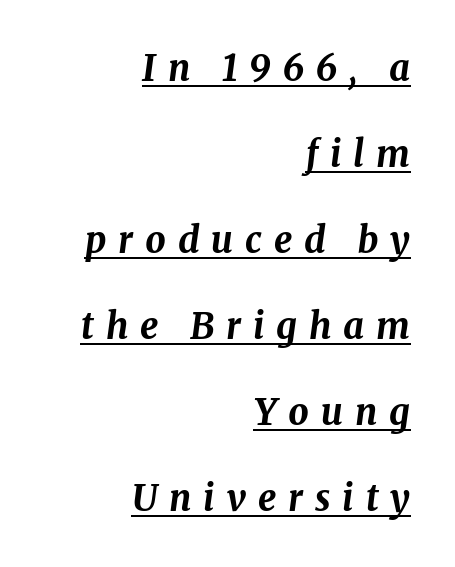
Q: Is the text bold? A: Yes.
Q: Is the text italic (slanted)? A: Yes, it leans right by about 8 degrees.
Q: Is the text underlined? A: Yes.
Q: How is the paragraph aligned? A: Right-aligned.
Q: Is the spacing between letters normal or unusually wide? A: Unusually wide.
Q: Is the spacing between lines tight, normal or loose? A: Loose.
Q: Width (condensed, normal, or wide)? A: Normal.
Q: Stroke contrast? A: Medium.
Q: x-height? A: Medium.
Q: Monospaced? A: No.
